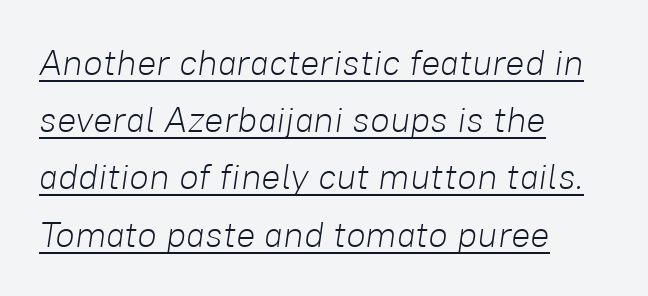
The image shows 36 px light type, italic (leaning right); set left-aligned, normal line spacing (1.59x), normal letter spacing, underlined; low stroke contrast and a medium x-height.
